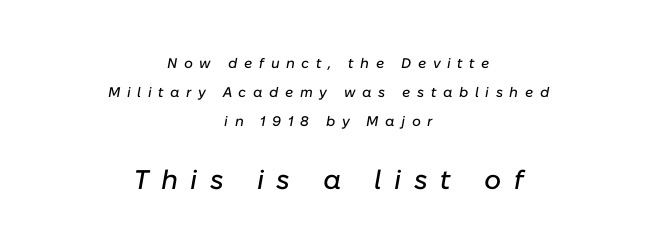
Size hierarchy here favors the trailing block over the leading one. This is oblique type, the kind used for emphasis or titles. Letter spacing: wide. A student would call this center alignment; a typographer would say set centered. This block would shrink considerably if given ordinary leading; it's expanded now.
